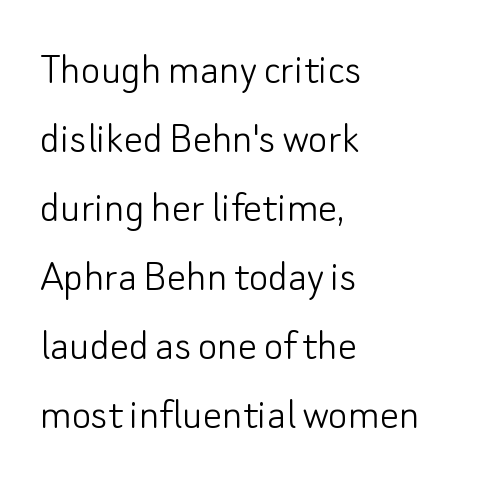
Q: Is the text bold? A: No.
Q: Is the text italic (slanted)? A: No, it is upright.
Q: Is the typeface a serif or a sans-serif typeface? A: Sans-serif.
Q: Is the text underlined? A: No.
Q: How is the paragraph aligned? A: Left-aligned.
Q: Is the spacing between letters normal or unusually wide? A: Normal.
Q: Is the spacing between lines tight, normal or loose? A: Normal.
Q: Width (condensed, normal, or wide)? A: Normal.
Q: Stroke contrast? A: Low.
Q: x-height? A: Small.
Q: Monospaced? A: No.
